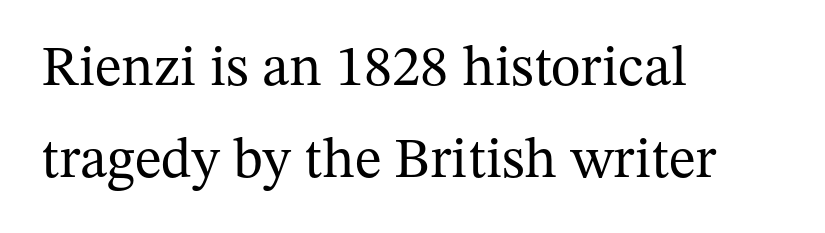
The image shows 57 px regular-weight serif type, upright; set left-aligned, normal line spacing (1.62x), normal letter spacing, not underlined; medium stroke contrast and a medium x-height.
